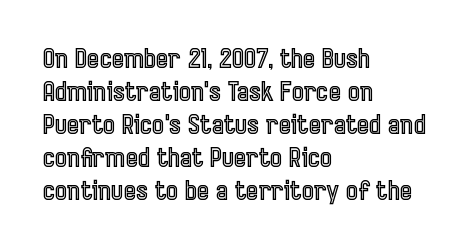
{"italic": "no", "underline": "no", "align": "left", "line_spacing": "normal", "line_spacing_ratio": 1.27, "letter_spacing": "normal", "letter_spacing_em": 0.0, "glyph_px": 26}
